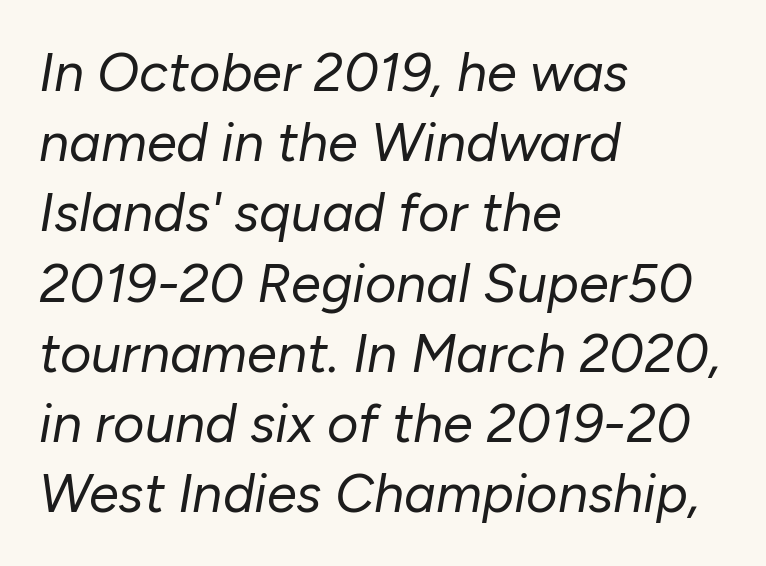
Q: Is the text bold? A: No.
Q: Is the text italic (slanted)? A: Yes, it leans right by about 10 degrees.
Q: Is the text underlined? A: No.
Q: How is the paragraph aligned? A: Left-aligned.
Q: Is the spacing between letters normal or unusually wide? A: Normal.
Q: Is the spacing between lines tight, normal or loose? A: Normal.
Q: Width (condensed, normal, or wide)? A: Normal.
Q: Stroke contrast? A: Low.
Q: x-height? A: Medium.
Q: Monospaced? A: No.
